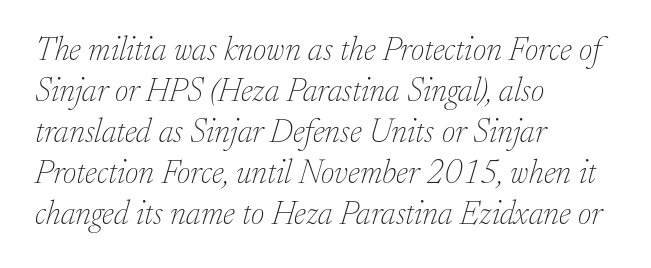
Q: Is the text bold? A: No.
Q: Is the text italic (slanted)? A: Yes, it leans right by about 17 degrees.
Q: Is the typeface a serif or a sans-serif typeface? A: Serif.
Q: Is the text underlined? A: No.
Q: How is the paragraph aligned? A: Left-aligned.
Q: Is the spacing between letters normal or unusually wide? A: Normal.
Q: Width (condensed, normal, or wide)? A: Normal.
Q: Stroke contrast? A: Low.
Q: x-height? A: Small.
Q: Monospaced? A: No.
